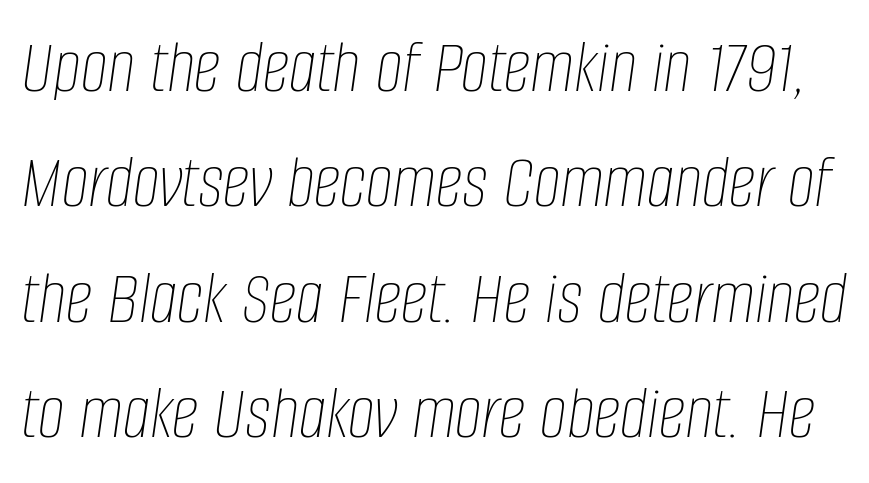
The image shows 77 px thin, condensed type, italic (leaning right); set normal line spacing (1.5x), normal letter spacing, not underlined; low stroke contrast and a large x-height.
